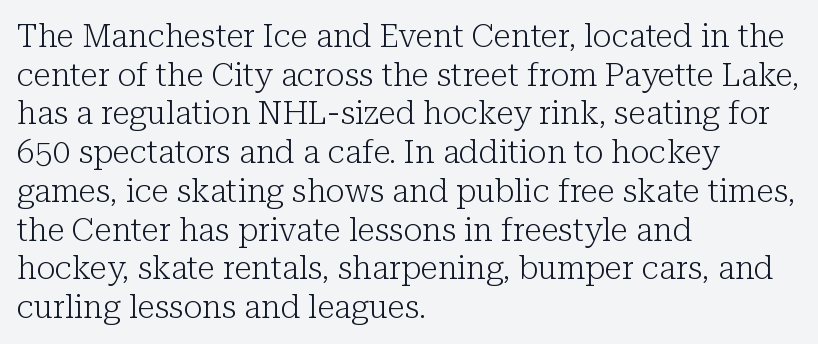
The face used here is proportionally spaced, like ordinary book or web type. One-word summary of the alignment: left. Does the lettering tilt? It doesn't — this is upright. The passage shown is not underscored anywhere. Each letter's strokes conclude with small projecting serifs. Short note: letters normally spaced.
